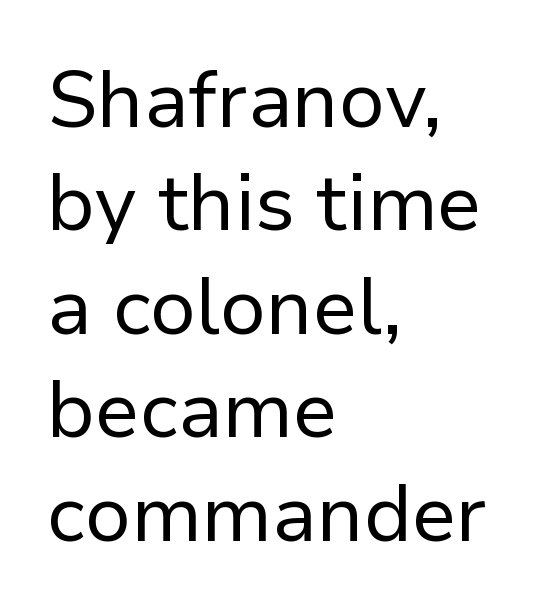
No extra tracking has been applied to these lines. Is there any slant? The stems are plumb. This rendering features lettering with no underline. Horizontal alignment here is leftward, the default for most running prose. What kind of face is this? One without serifs — a sans. The typeface has the unassuming heft of standard copy or less.
